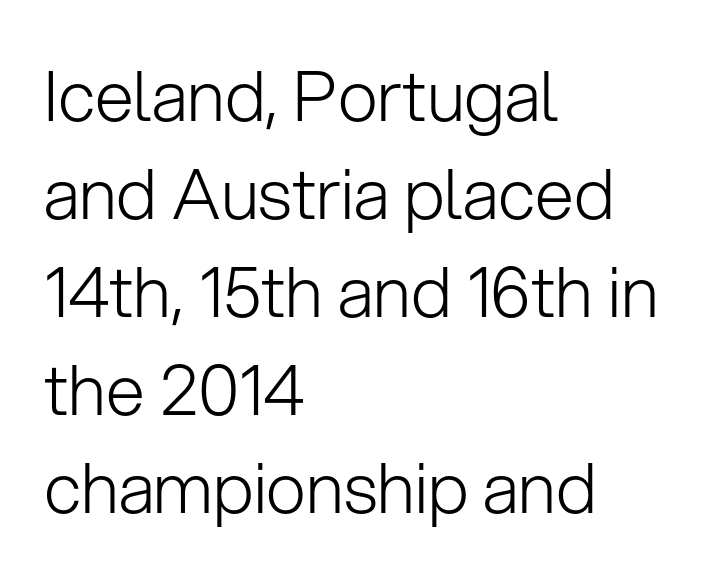
Notice how the passage keeps a crisp vertical edge on the left only. The type sits square on the baseline with zero lean. The weight tops out at a normal text grade. Letterform terminals end flat and unadorned throughout the passage. In terms of leading, this rendering sits right in the middle. The foot of each line stays bare and open.
